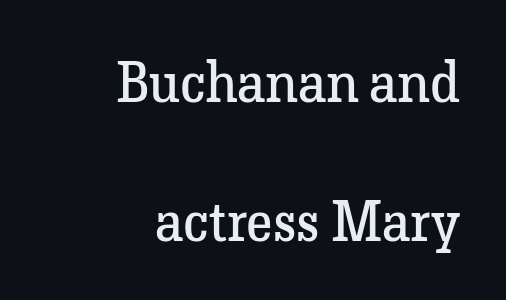
Q: Is the text bold? A: No.
Q: Is the text italic (slanted)? A: No, it is upright.
Q: Is the typeface a serif or a sans-serif typeface? A: Serif.
Q: Is the text underlined? A: No.
Q: How is the paragraph aligned? A: Right-aligned.
Q: Is the spacing between letters normal or unusually wide? A: Normal.
Q: Is the spacing between lines tight, normal or loose? A: Loose.
Q: Width (condensed, normal, or wide)? A: Normal.
Q: Stroke contrast? A: Low.
Q: x-height? A: Medium.
Q: Monospaced? A: No.
